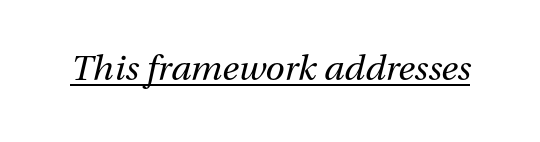
Q: Is the text bold? A: No.
Q: Is the text italic (slanted)? A: Yes, it leans right by about 13 degrees.
Q: Is the text underlined? A: Yes.
Q: Is the spacing between letters normal or unusually wide? A: Normal.
Q: Width (condensed, normal, or wide)? A: Normal.
Q: Stroke contrast? A: Medium.
Q: x-height? A: Medium.
Q: Monospaced? A: No.
